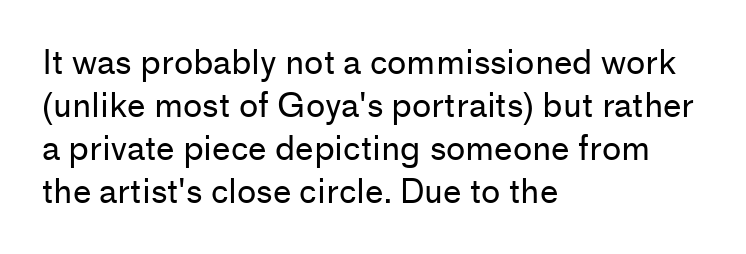
{"serif": "no", "italic": "no", "bold": "no", "weight": "regular", "width": "normal", "stroke_contrast": "low", "x_height": "medium", "monospaced": "no", "underline": "no", "align": "left", "line_spacing": "normal", "line_spacing_ratio": 1.3, "letter_spacing": "normal", "letter_spacing_em": 0.0, "glyph_px": 33}
